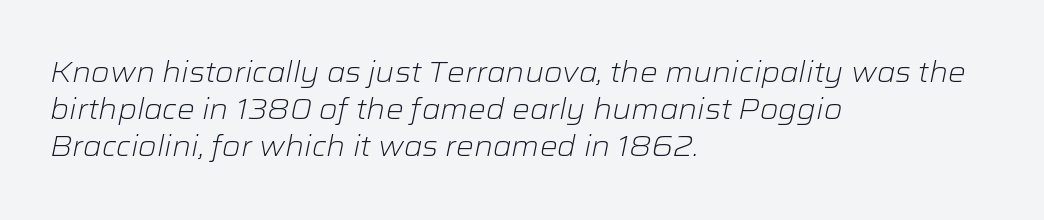
{"italic": "yes", "lean": "right", "slant_degrees": 12, "bold": "no", "weight": "light", "width": "wide", "stroke_contrast": "low", "x_height": "medium", "monospaced": "no", "underline": "no", "align": "left", "line_spacing": "normal", "line_spacing_ratio": 1.33, "letter_spacing": "normal", "letter_spacing_em": 0.0, "glyph_px": 28}
